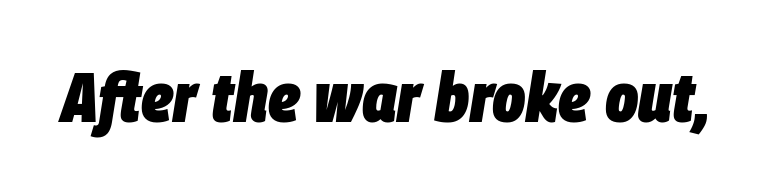
The image shows 70 px heavy, condensed type, italic (leaning right); set normal letter spacing, not underlined; low stroke contrast and a large x-height.
